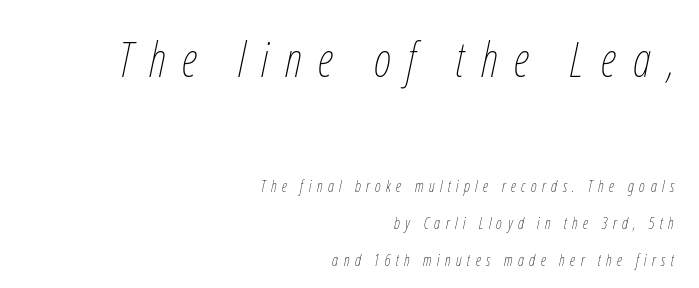
{"italic": "yes", "lean": "right", "slant_degrees": 12, "bold": "no", "weight": "thin", "width": "condensed", "stroke_contrast": "low", "x_height": "medium", "monospaced": "no", "underline": "no", "align": "right", "line_spacing": "loose", "line_spacing_ratio": 2.31, "letter_spacing": "wide", "letter_spacing_em": 0.34, "larger_block": "first", "size_ratio": 3.0, "glyph_px": 48}
